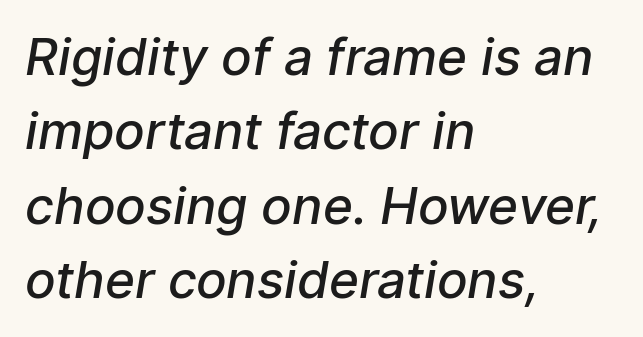
Note the varied advance widths — an 'i' is clearly narrower than an 'm'. Vertical spacing — default. The characters display no serif detailing; their extremities are plain. The rendering uses a semibold face; strokes are thickened but not to full bold. There is no visible air inserted between adjacent glyphs.
